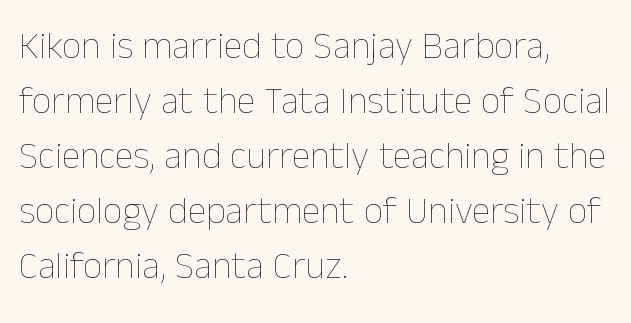
The image shows 38 px thin type, upright; set left-aligned, normal line spacing (1.45x), normal letter spacing, not underlined; low stroke contrast and a medium x-height.
